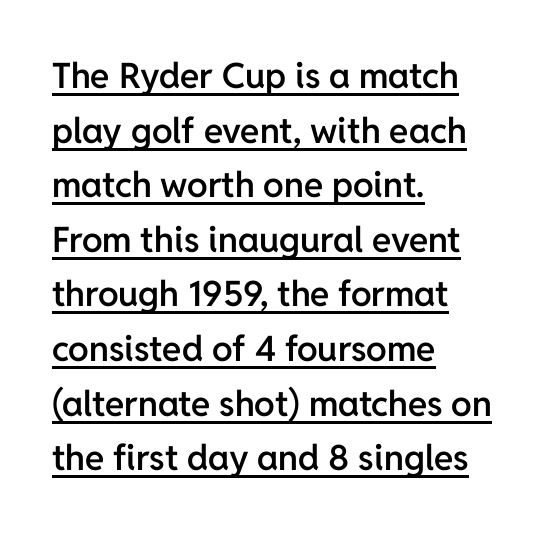
The image shows 35 px semibold sans-serif type, upright; set left-aligned, normal line spacing (1.56x), normal letter spacing, underlined; low stroke contrast and a medium x-height.
